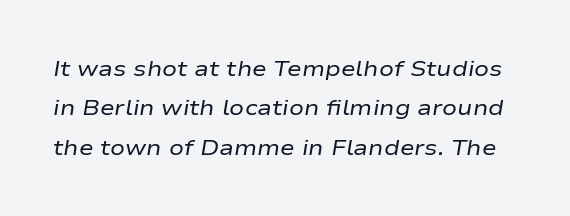
The image shows 22 px text type, italic (leaning right); set line spacing 1.79x, normal letter spacing, not underlined.
